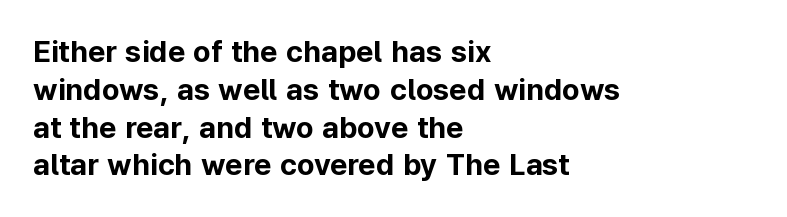
The rendering uses natural spacing where letterforms have individual widths. The glyphs have the mass of a bold cut. The letters stand upright; this is a roman face. Line spacing here is normal.
